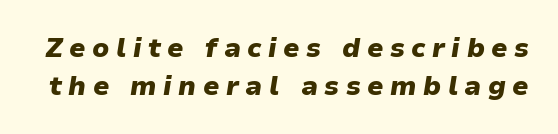
The image shows 27 px bold type, italic (leaning right); set normal line spacing (1.39x), unusually wide letter spacing (+0.24 em), not underlined.
